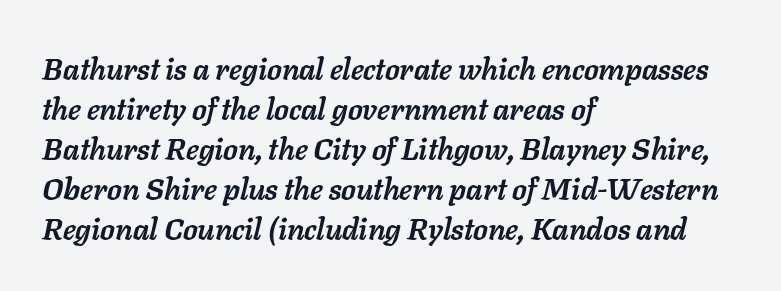
A clean baseline with only descenders dipping below it. Its strokes are broad and dark, the hallmark of bold type. The rendering anchors every line to the left-hand side. This rendering leaves character spacing at its baseline value.
